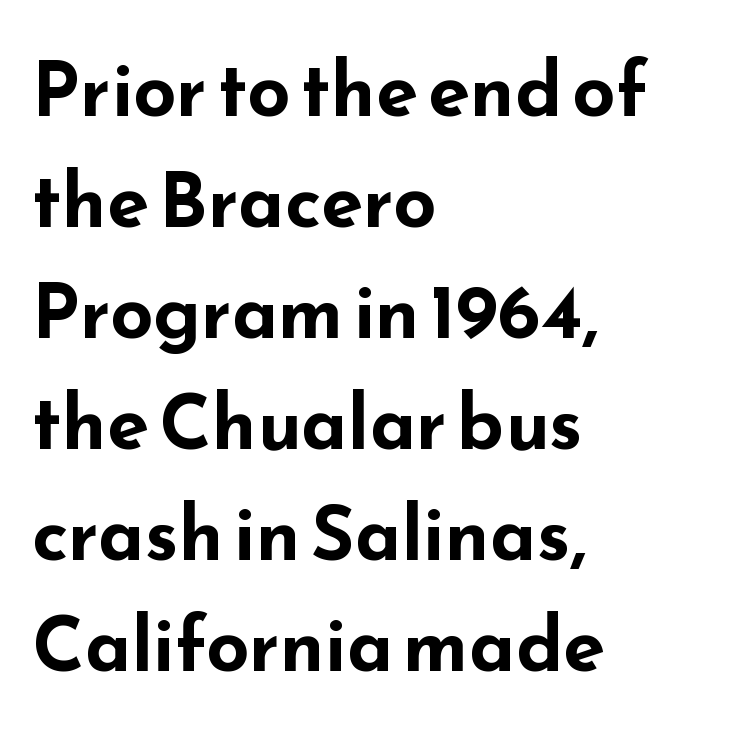
The image shows 76 px bold, wide sans-serif type, upright; set left-aligned, normal line spacing (1.46x), normal letter spacing, not underlined; low stroke contrast and a small x-height.
